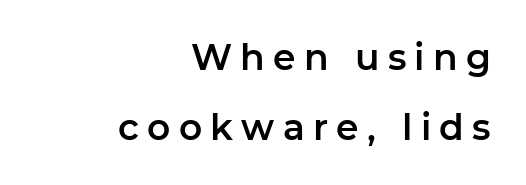
Q: Is the text italic (slanted)? A: No, it is upright.
Q: Is the typeface a serif or a sans-serif typeface? A: Sans-serif.
Q: Is the text underlined? A: No.
Q: How is the paragraph aligned? A: Right-aligned.
Q: Is the spacing between letters normal or unusually wide? A: Unusually wide.
Q: Is the spacing between lines tight, normal or loose? A: Loose.
Q: Width (condensed, normal, or wide)? A: Normal.
Q: Stroke contrast? A: Low.
Q: x-height? A: Medium.
Q: Monospaced? A: No.
